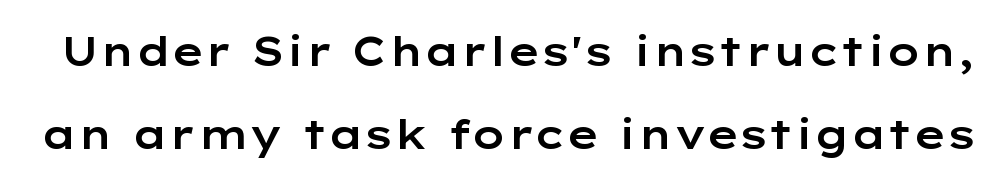
{"serif": "no", "italic": "no", "width": "wide", "stroke_contrast": "low", "x_height": "medium", "monospaced": "no", "underline": "no", "line_spacing": "loose", "line_spacing_ratio": 2.08, "letter_spacing": "normal", "letter_spacing_em": 0.0, "glyph_px": 40}
